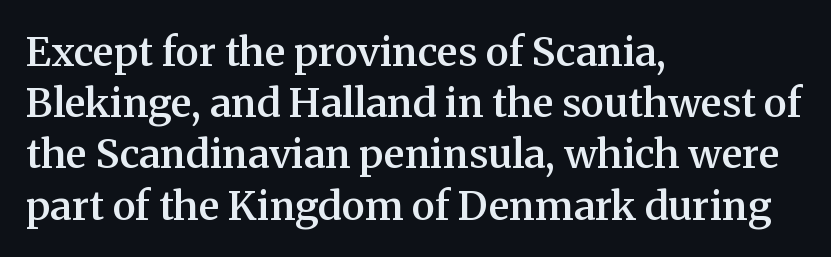
Every letter is mildly thick-stroked: semibold rather than bold. Think of a printed novel: that variable character pitch is what you see here. Beneath every word, the page is bare. Normally led — the rows are evenly, conventionally spaced. Notice how the stems are strictly vertical — no italics here. The line texture is even and compact thanks to regular tracking.
